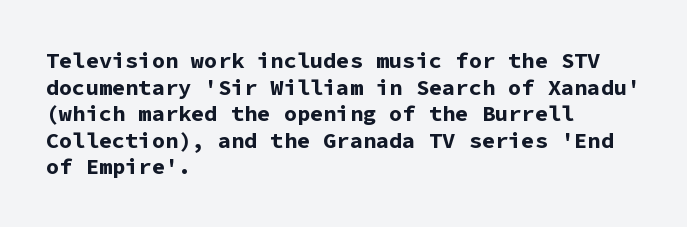
Q: Is the text bold? A: Yes.
Q: Is the text italic (slanted)? A: No, it is upright.
Q: Is the text underlined? A: No.
Q: How is the paragraph aligned? A: Left-aligned.
Q: Is the spacing between letters normal or unusually wide? A: Normal.
